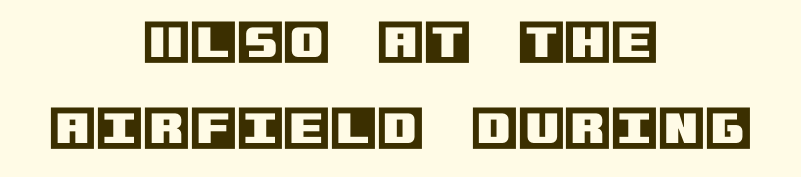
Q: Is the text italic (slanted)? A: No, it is upright.
Q: Is the text underlined? A: No.
Q: How is the paragraph aligned? A: Centered.
Q: Is the spacing between letters normal or unusually wide? A: Normal.
Q: Width (condensed, normal, or wide)? A: Normal.
Q: x-height? A: Large.
